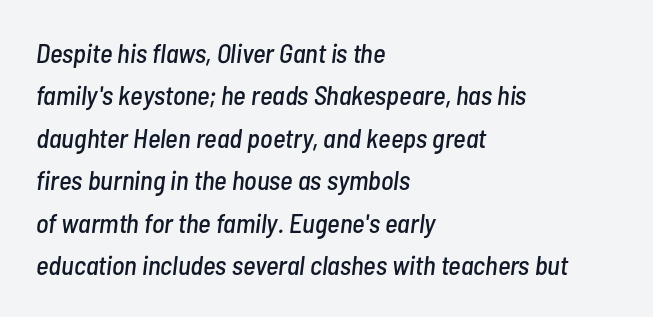
{"italic": "yes", "lean": "right", "slant_degrees": 7, "underline": "no", "align": "left", "line_spacing": "normal", "line_spacing_ratio": 1.57, "letter_spacing": "normal", "letter_spacing_em": 0.0, "glyph_px": 27}
